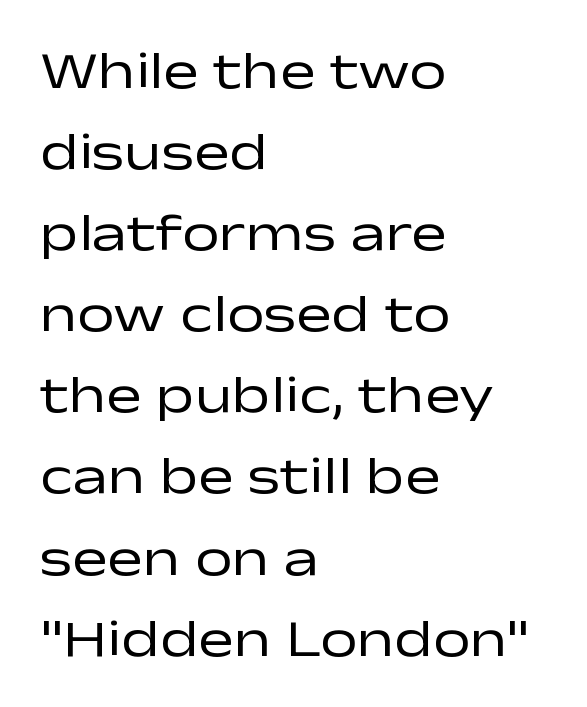
The image shows 53 px regular-weight, wide sans-serif type, upright; set left-aligned, normal line spacing (1.53x), normal letter spacing, not underlined; low stroke contrast and a medium x-height.
